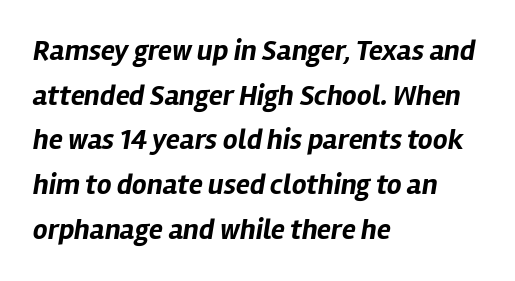
Q: Is the text bold? A: Yes.
Q: Is the text italic (slanted)? A: Yes, it leans right by about 12 degrees.
Q: Is the text underlined? A: No.
Q: How is the paragraph aligned? A: Left-aligned.
Q: Is the spacing between letters normal or unusually wide? A: Normal.
Q: Is the spacing between lines tight, normal or loose? A: Normal.
Q: Width (condensed, normal, or wide)? A: Normal.
Q: Stroke contrast? A: Low.
Q: x-height? A: Medium.
Q: Monospaced? A: No.
